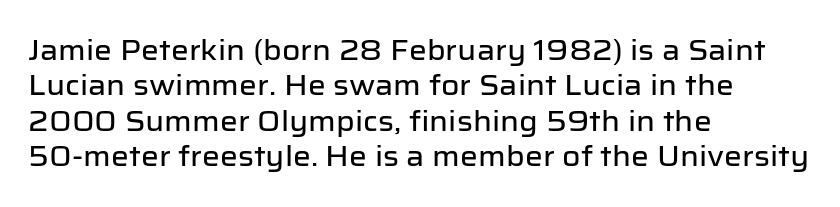
Q: Is the text italic (slanted)? A: No, it is upright.
Q: Is the typeface a serif or a sans-serif typeface? A: Sans-serif.
Q: Is the text underlined? A: No.
Q: How is the paragraph aligned? A: Left-aligned.
Q: Is the spacing between letters normal or unusually wide? A: Normal.
Q: Is the spacing between lines tight, normal or loose? A: Normal.
Q: Width (condensed, normal, or wide)? A: Normal.
Q: Stroke contrast? A: Low.
Q: x-height? A: Medium.
Q: Monospaced? A: No.
